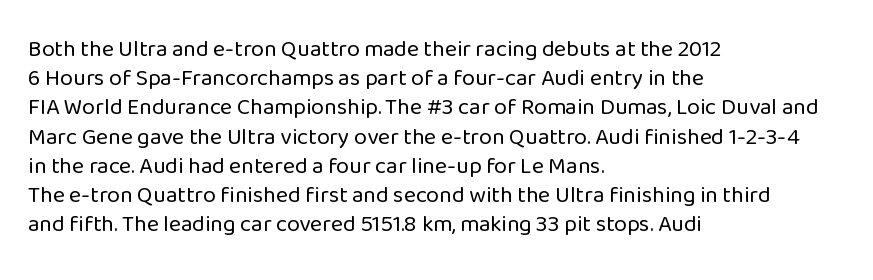
The image shows 23 px text type, upright; set left-aligned, normal line spacing (1.27x), normal letter spacing, not underlined.
